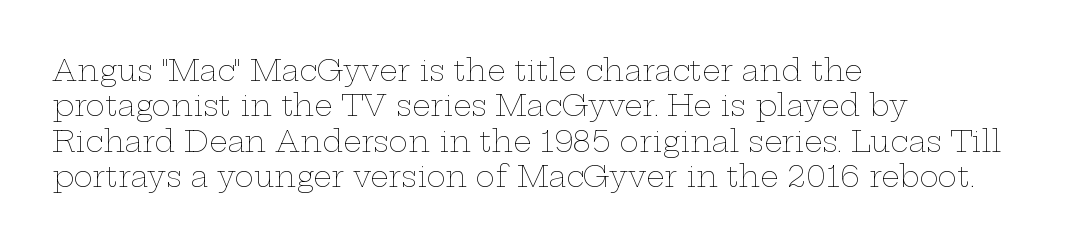
Q: Is the text bold? A: No.
Q: Is the text italic (slanted)? A: No, it is upright.
Q: Is the text underlined? A: No.
Q: How is the paragraph aligned? A: Left-aligned.
Q: Is the spacing between letters normal or unusually wide? A: Normal.
Q: Width (condensed, normal, or wide)? A: Wide.
Q: Stroke contrast? A: Low.
Q: x-height? A: Medium.
Q: Monospaced? A: No.
